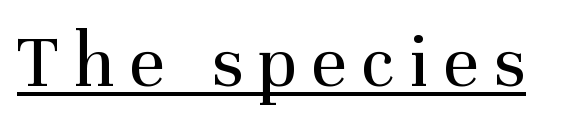
The image shows 78 px regular-weight serif type, upright; set underlined; medium stroke contrast and a medium x-height.
